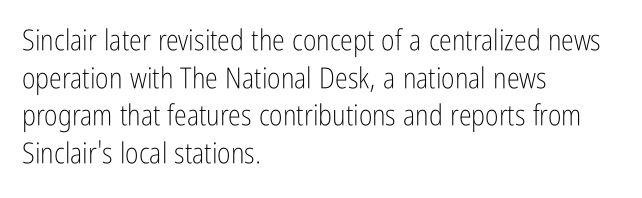
The image shows 29 px light, condensed sans-serif type, upright; set left-aligned, normal line spacing (1.3x), normal letter spacing, not underlined; low stroke contrast and a medium x-height.
